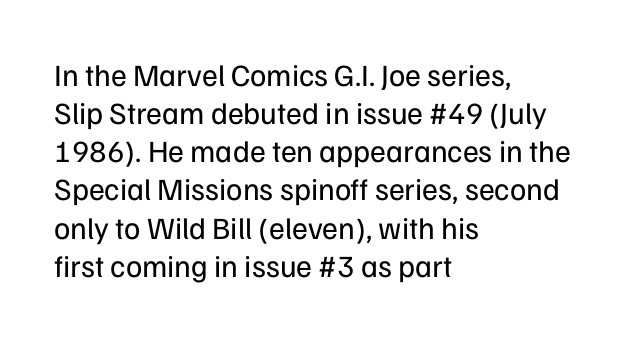
{"serif": "no", "italic": "no", "bold": "no", "weight": "regular", "width": "normal", "stroke_contrast": "low", "x_height": "medium", "monospaced": "no", "underline": "no", "align": "left", "line_spacing_ratio": 1.23, "letter_spacing": "normal", "letter_spacing_em": 0.0, "glyph_px": 31}
